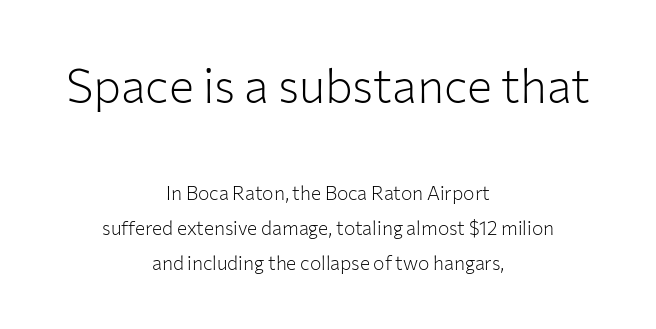
The image shows 47 px light sans-serif type, upright; set centered, line spacing 1.85x, normal letter spacing, not underlined; the first (top) block is 2.47x larger; low stroke contrast and a medium x-height.
